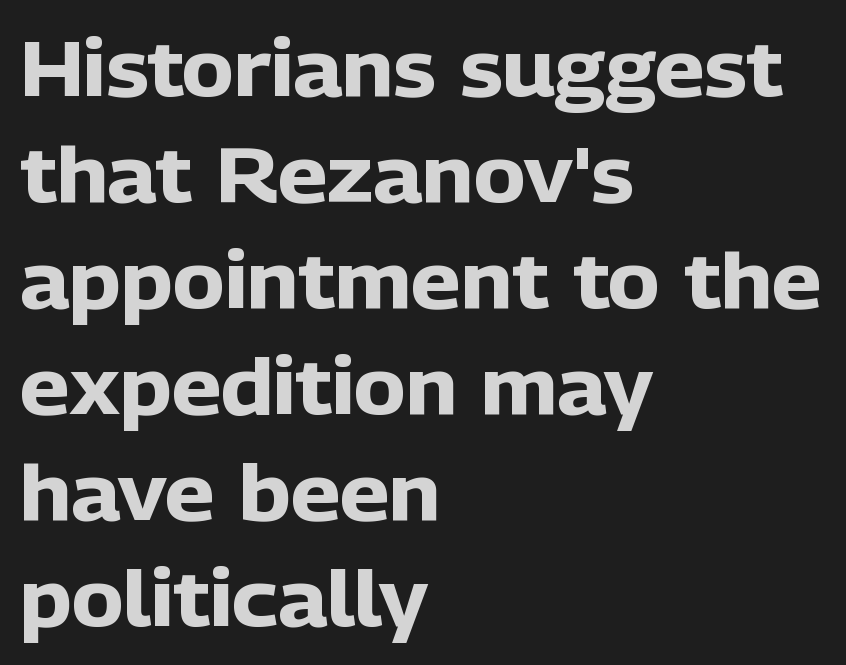
Q: Is the text bold? A: Yes.
Q: Is the text italic (slanted)? A: No, it is upright.
Q: Is the typeface a serif or a sans-serif typeface? A: Sans-serif.
Q: Is the text underlined? A: No.
Q: How is the paragraph aligned? A: Left-aligned.
Q: Is the spacing between letters normal or unusually wide? A: Normal.
Q: Is the spacing between lines tight, normal or loose? A: Normal.
Q: Width (condensed, normal, or wide)? A: Normal.
Q: Stroke contrast? A: Low.
Q: x-height? A: Medium.
Q: Monospaced? A: No.
